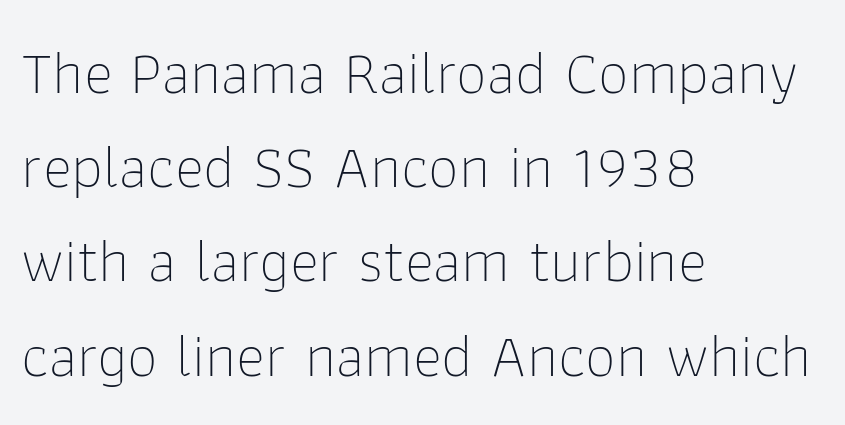
Honestly, the letter spacing is just normal — you wouldn't notice it. Is this a sans? Yes — the strokes have no serifs. This is the regular roman posture of the typeface. Clear beneath every line of the passage. Weight class: somewhere from thin through regular. Do the characters align in a grid? No, the font is proportional.
